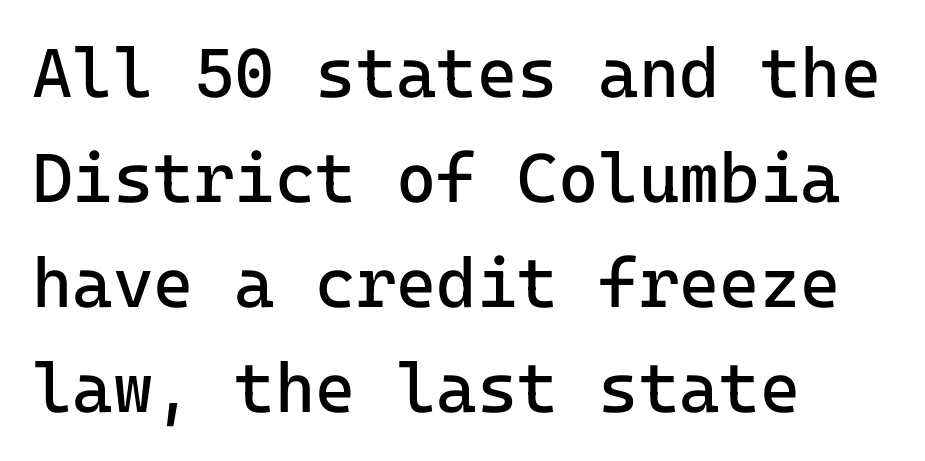
{"serif": "no", "italic": "no", "bold": "no", "weight": "regular", "width": "normal", "stroke_contrast": "low", "x_height": "medium", "monospaced": "yes", "underline": "no", "align": "left", "line_spacing": "normal", "line_spacing_ratio": 1.52, "letter_spacing": "normal", "letter_spacing_em": 0.0, "glyph_px": 69}
